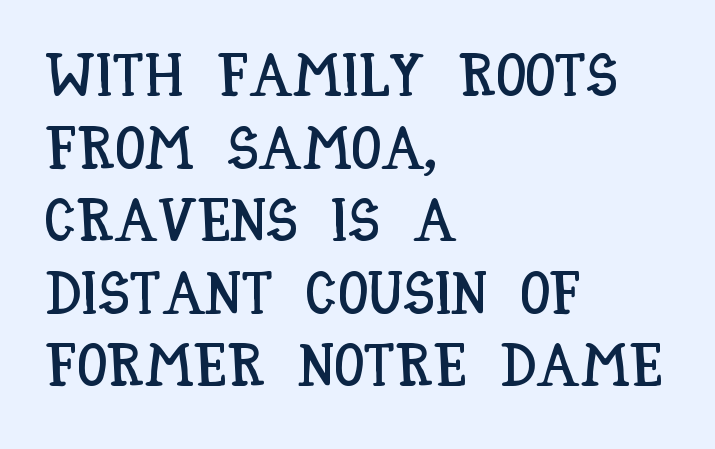
The image shows 60 px condensed type, upright; set left-aligned, line spacing 1.21x, normal letter spacing, not underlined; low stroke contrast and a large x-height.
